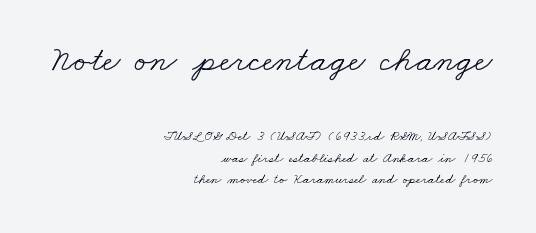
The image shows 37 px light, wide serif type; set right-aligned, normal line spacing (1.53x), normal letter spacing, not underlined; the first (top) block is 2.64x larger; low stroke contrast and a small x-height.
